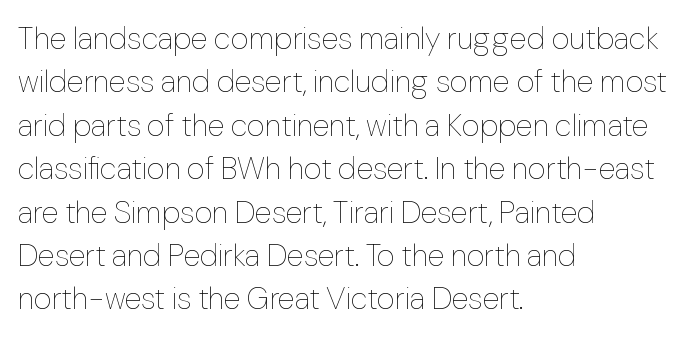
{"italic": "no", "bold": "no", "weight": "thin", "width": "normal", "stroke_contrast": "low", "x_height": "medium", "monospaced": "no", "underline": "no", "align": "left", "line_spacing": "normal", "line_spacing_ratio": 1.4, "letter_spacing": "normal", "letter_spacing_em": 0.0, "glyph_px": 31}
